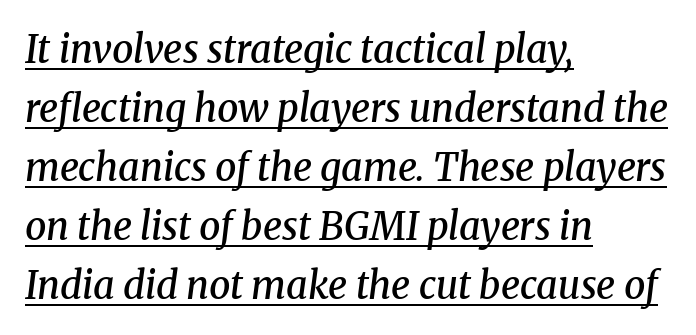
Semibold letterforms, between regular and bold. These lines sit exactly where default settings would place them. Note the varied advance widths — an 'i' is clearly narrower than an 'm'. The letters sit at their default tracking, neither squeezed nor spread. The passage shown leans; its letterforms are oblique.
